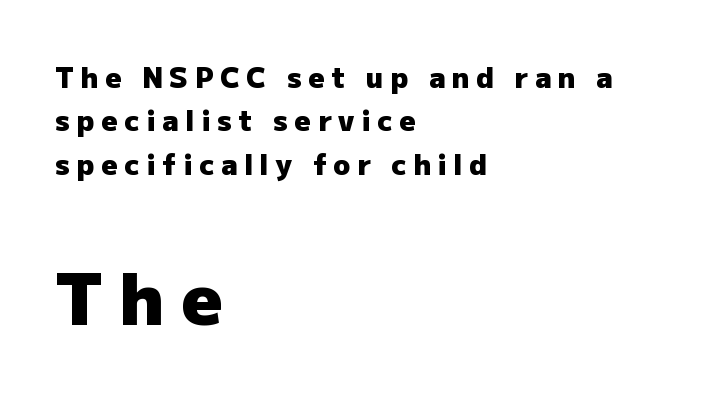
The gap between lines stays unmarked. Observe the wide spacing: letters keep a clear distance from each other. Reading down the column, the eye jumps a familiar distance to each next line. Character size in the trailing block exceeds that of the leading block. This is heavy type, rendered in bold.
